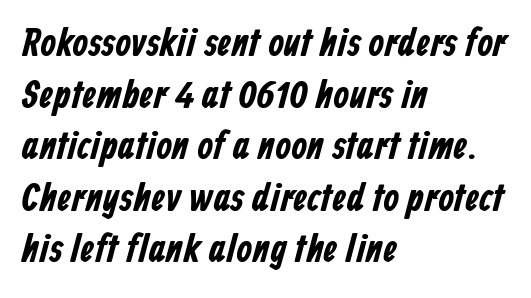
The image shows 40 px condensed sans-serif type; set left-aligned, normal line spacing (1.29x), normal letter spacing, not underlined; low stroke contrast and a medium x-height.
